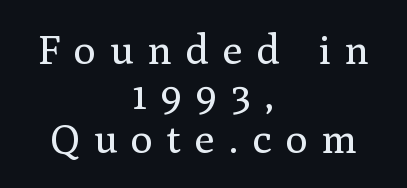
The image shows 41 px regular-weight serif type, upright; set centered, tight line spacing (1.09x), unusually wide letter spacing (+0.34 em), not underlined; medium stroke contrast and a medium x-height.
